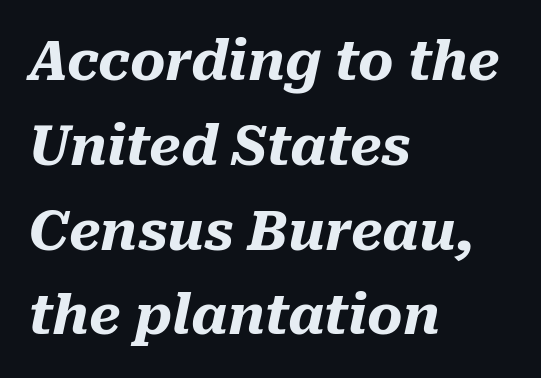
Q: Is the text bold? A: Yes.
Q: Is the text italic (slanted)? A: Yes, it leans right by about 10 degrees.
Q: Is the text underlined? A: No.
Q: How is the paragraph aligned? A: Left-aligned.
Q: Is the spacing between letters normal or unusually wide? A: Normal.
Q: Is the spacing between lines tight, normal or loose? A: Normal.
Q: Width (condensed, normal, or wide)? A: Normal.
Q: Stroke contrast? A: Medium.
Q: x-height? A: Medium.
Q: Monospaced? A: No.
